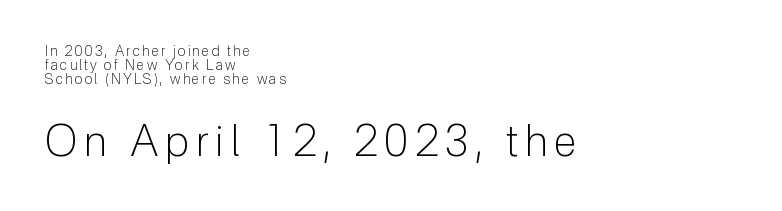
{"serif": "no", "italic": "no", "bold": "no", "weight": "light", "width": "normal", "stroke_contrast": "low", "x_height": "medium", "monospaced": "no", "underline": "no", "align": "left", "line_spacing": "tight", "line_spacing_ratio": 1.01, "larger_block": "second", "size_ratio": 3.07, "glyph_px": 43}
